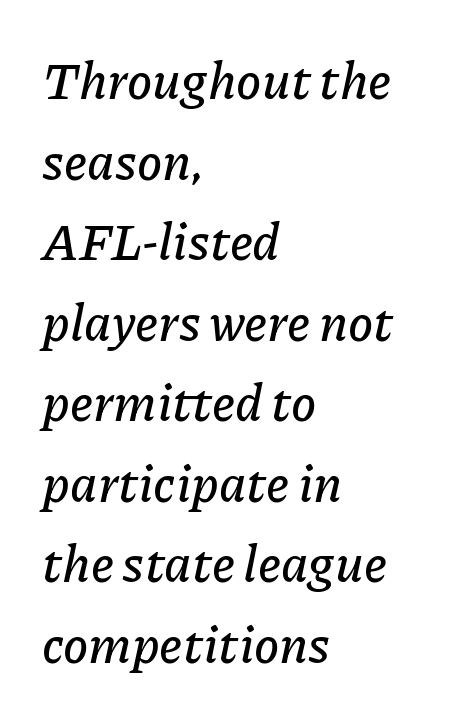
The image shows 51 px text type, italic (leaning right); set left-aligned, normal line spacing (1.58x), normal letter spacing, not underlined; low stroke contrast and a medium x-height.
